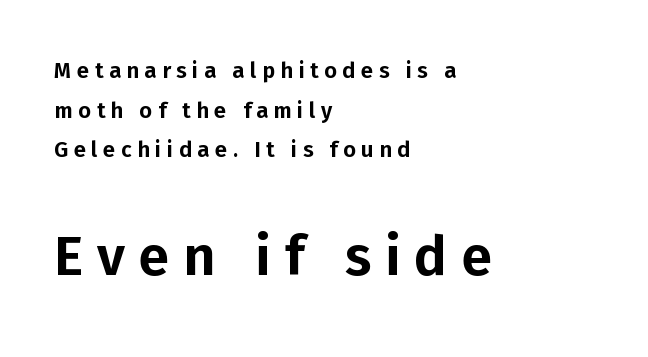
The text was rendered using a sans face with plain stroke endings. These lines are rendered in a variable-pitch font. The horizontal fit of the characters is loose and conspicuously gappy. Tall strokes in this sample are plumb rather than angled.
